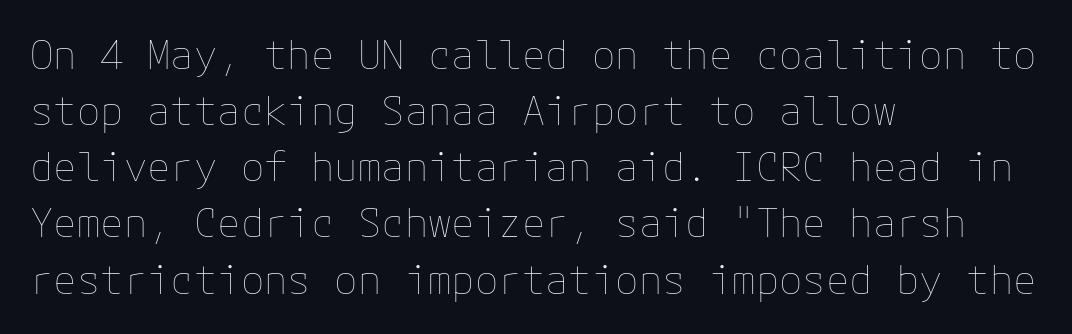
The image shows 39 px thin type, upright; set left-aligned, normal line spacing (1.44x), normal letter spacing, not underlined; low stroke contrast and a medium x-height.
